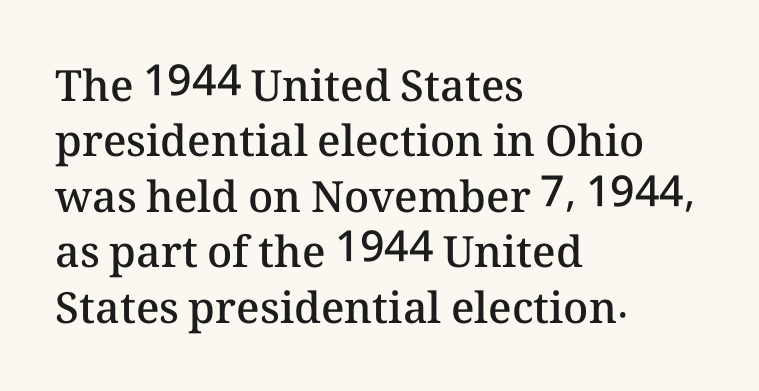
Q: Is the text bold? A: Semi-bold.
Q: Is the text italic (slanted)? A: No, it is upright.
Q: Is the text underlined? A: No.
Q: How is the paragraph aligned? A: Left-aligned.
Q: Is the spacing between letters normal or unusually wide? A: Normal.
Q: Is the spacing between lines tight, normal or loose? A: Normal.
Q: Width (condensed, normal, or wide)? A: Normal.
Q: Stroke contrast? A: Medium.
Q: x-height? A: Medium.
Q: Monospaced? A: No.
